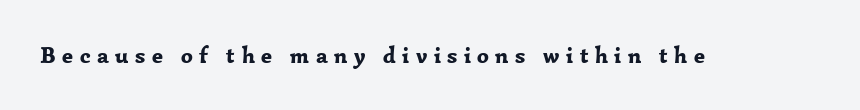
The image shows 23 px bold type, upright; set unusually wide letter spacing (+0.28 em), not underlined.
